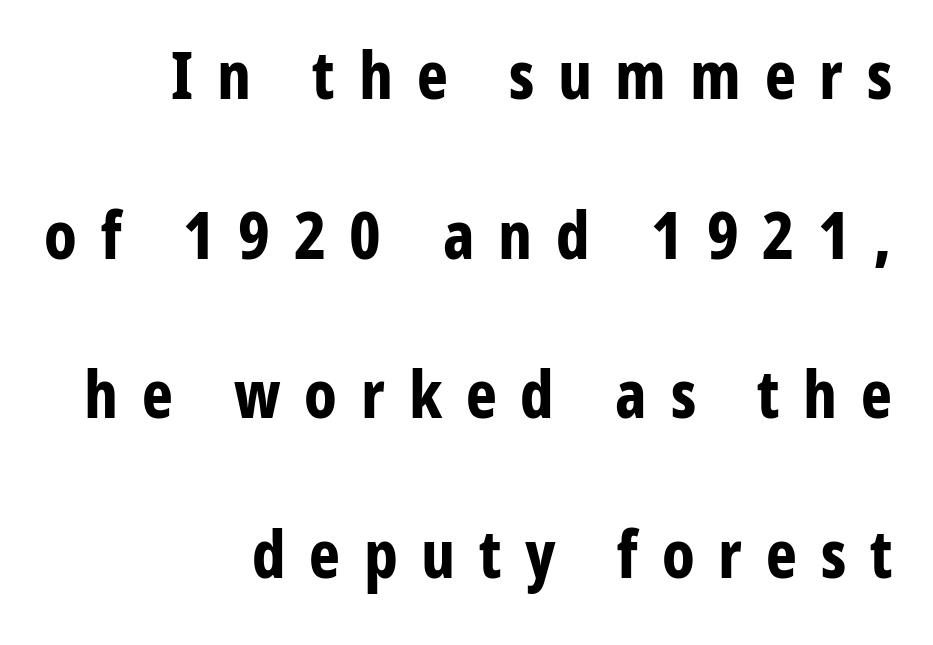
{"serif": "no", "italic": "no", "bold": "yes", "weight": "bold", "width": "condensed", "stroke_contrast": "low", "x_height": "medium", "monospaced": "no", "underline": "no", "align": "right", "line_spacing": "loose", "line_spacing_ratio": 2.42, "letter_spacing": "wide", "letter_spacing_em": 0.36, "glyph_px": 66}
